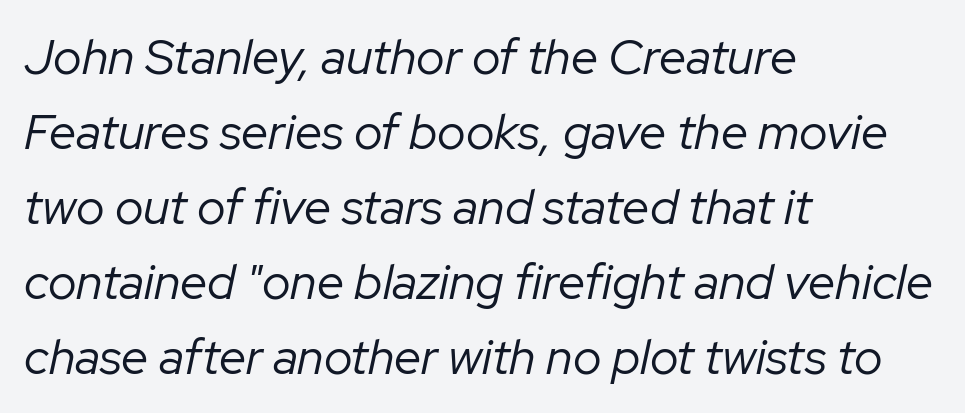
Q: Is the text bold? A: No.
Q: Is the text italic (slanted)? A: Yes, it leans right by about 12 degrees.
Q: Is the text underlined? A: No.
Q: How is the paragraph aligned? A: Left-aligned.
Q: Is the spacing between letters normal or unusually wide? A: Normal.
Q: Is the spacing between lines tight, normal or loose? A: Normal.
Q: Width (condensed, normal, or wide)? A: Normal.
Q: Stroke contrast? A: Low.
Q: x-height? A: Medium.
Q: Monospaced? A: No.
